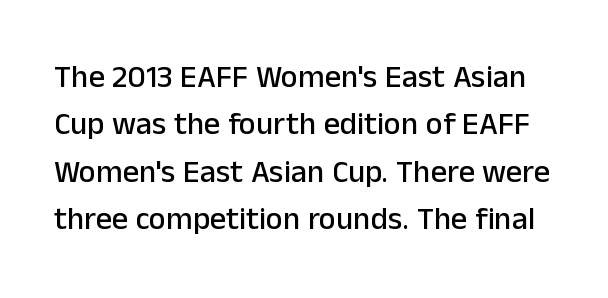
Q: Is the text italic (slanted)? A: No, it is upright.
Q: Is the typeface a serif or a sans-serif typeface? A: Sans-serif.
Q: Is the text underlined? A: No.
Q: Is the spacing between letters normal or unusually wide? A: Normal.
Q: Is the spacing between lines tight, normal or loose? A: Normal.
Q: Width (condensed, normal, or wide)? A: Normal.
Q: Stroke contrast? A: Low.
Q: x-height? A: Medium.
Q: Monospaced? A: No.
